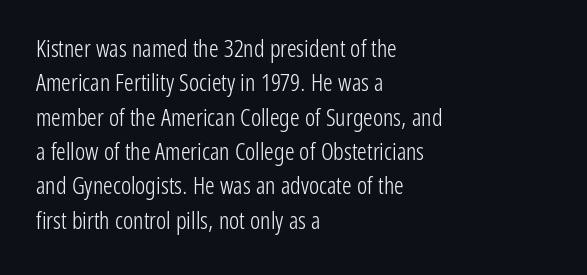
Vertical stems look standard width or narrower in stroke. Default kerning and tracking; the words read as compact shapes. These lines are set flush left with a ragged right edge. The baseline area is clear.
